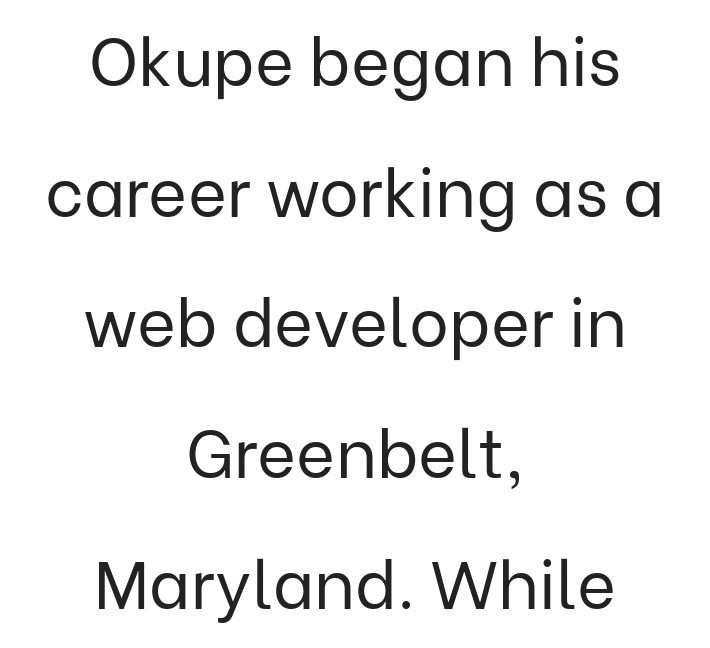
{"serif": "no", "italic": "no", "bold": "no", "weight": "regular", "width": "normal", "stroke_contrast": "low", "x_height": "medium", "monospaced": "no", "underline": "no", "align": "center", "line_spacing": "loose", "line_spacing_ratio": 1.95, "letter_spacing": "normal", "letter_spacing_em": 0.0, "glyph_px": 67}
